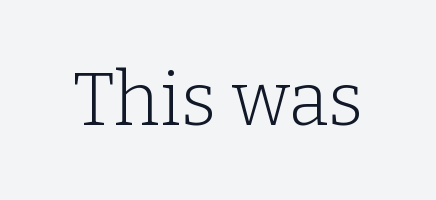
How are the letters spaced? Ordinarily, with no added tracking. The glyphs in this specimen are seriffed. Every character sits straight up, as roman type does. Is this a fixed-width face? No — the glyphs have proportional, varying widths. Lines of text with bare space underneath. The face looks like a standard text weight, possibly lighter.
